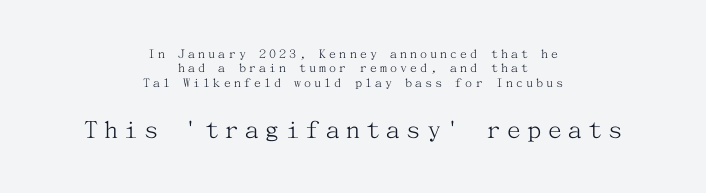
Top chunk: small. Bottom chunk: large. Is the letter spacing exaggerated? Yes — the characters are pushed far apart. Bold? No — there's no thickening of the strokes. Vertical spacing — tight. Descender tails drop into unmarked territory.
